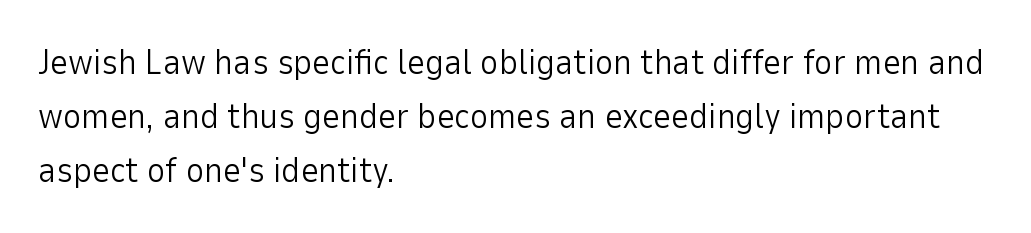
{"serif": "no", "italic": "no", "bold": "no", "weight": "light", "width": "normal", "stroke_contrast": "low", "x_height": "medium", "monospaced": "no", "underline": "no", "align": "left", "line_spacing": "normal", "line_spacing_ratio": 1.54, "letter_spacing": "normal", "letter_spacing_em": 0.0, "glyph_px": 35}
